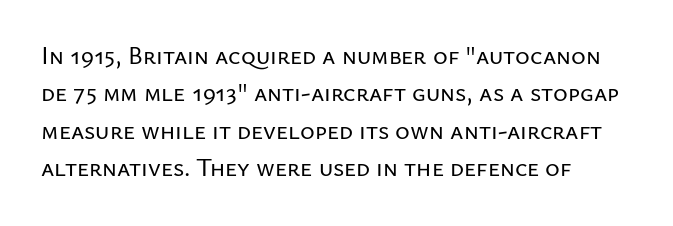
Q: Is the text italic (slanted)? A: No, it is upright.
Q: Is the text underlined? A: No.
Q: How is the paragraph aligned? A: Left-aligned.
Q: Is the spacing between letters normal or unusually wide? A: Normal.
Q: Is the spacing between lines tight, normal or loose? A: Normal.
